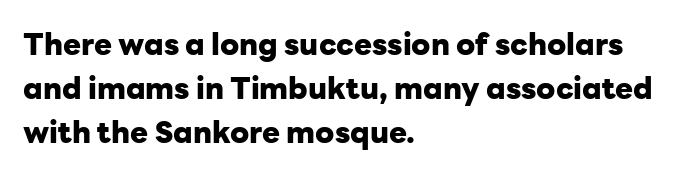
You could call the tracking neutral — neither tight nor loose. Every letter is thick-stroked: bold, no question. A typesetter would label this face a sans. What's the leading like? Ordinary, nothing unusual. This sample has the flowing, uneven cadence of proportional lettering.
